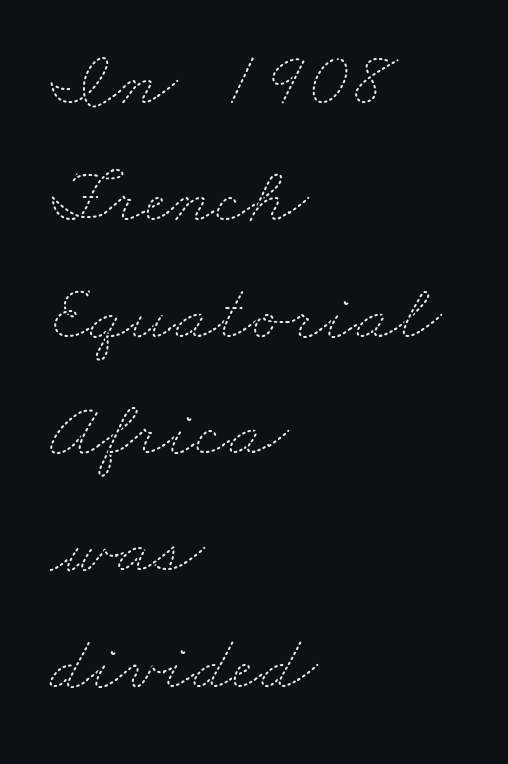
The image shows 80 px thin, wide type; set left-aligned, normal line spacing (1.46x), normal letter spacing, not underlined; medium stroke contrast and a small x-height.
